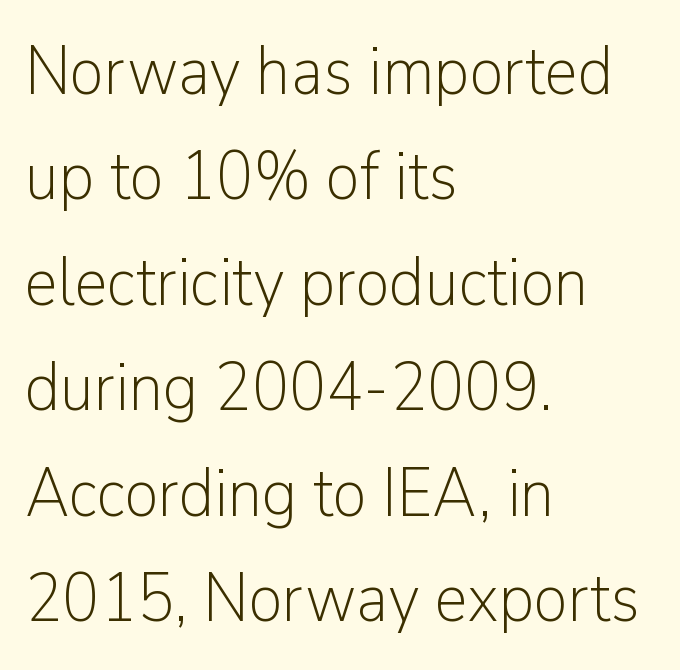
The image shows 68 px light sans-serif type, upright; set left-aligned, normal line spacing (1.55x), normal letter spacing, not underlined; low stroke contrast and a medium x-height.
